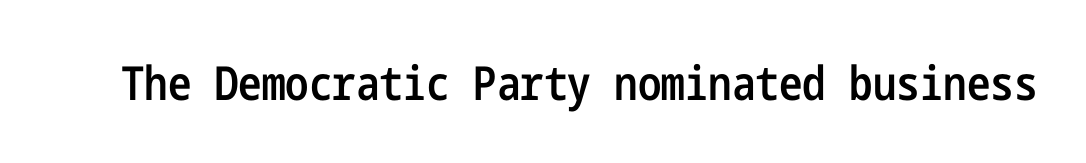
The image shows 47 px semibold, condensed sans-serif type, upright; set normal letter spacing, not underlined; low stroke contrast and a medium x-height.
